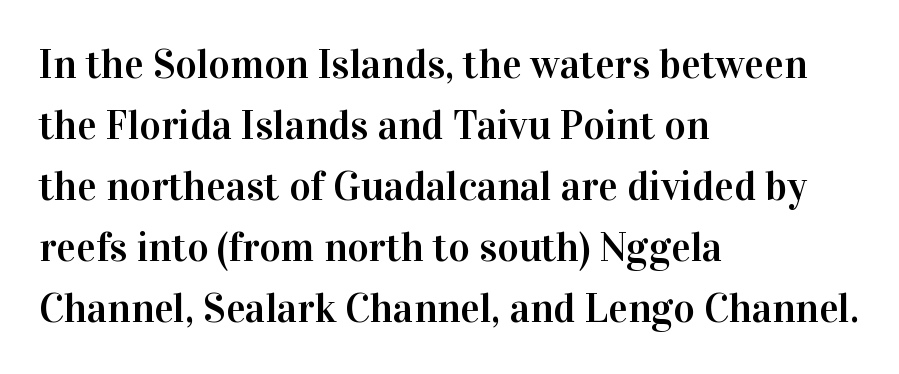
Q: Is the text italic (slanted)? A: No, it is upright.
Q: Is the typeface a serif or a sans-serif typeface? A: Serif.
Q: Is the text underlined? A: No.
Q: How is the paragraph aligned? A: Left-aligned.
Q: Is the spacing between letters normal or unusually wide? A: Normal.
Q: Is the spacing between lines tight, normal or loose? A: Normal.
Q: Width (condensed, normal, or wide)? A: Normal.
Q: Stroke contrast? A: High.
Q: x-height? A: Medium.
Q: Monospaced? A: No.
